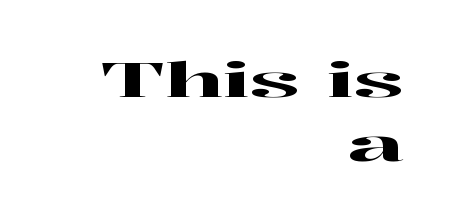
The image shows 49 px wide serif type, upright; set right-aligned, normal line spacing (1.31x), normal letter spacing, not underlined; high stroke contrast and a medium x-height.
